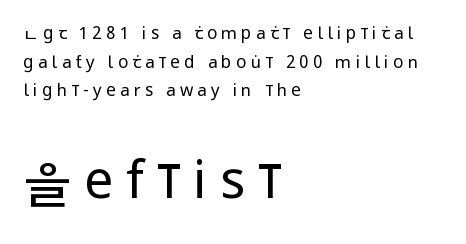
The image shows 52 px regular-weight, condensed sans-serif type, upright; set left-aligned, normal line spacing (1.68x), unusually wide letter spacing (+0.25 em), not underlined; the second (bottom) block is 3.06x larger; low stroke contrast and a large x-height.
